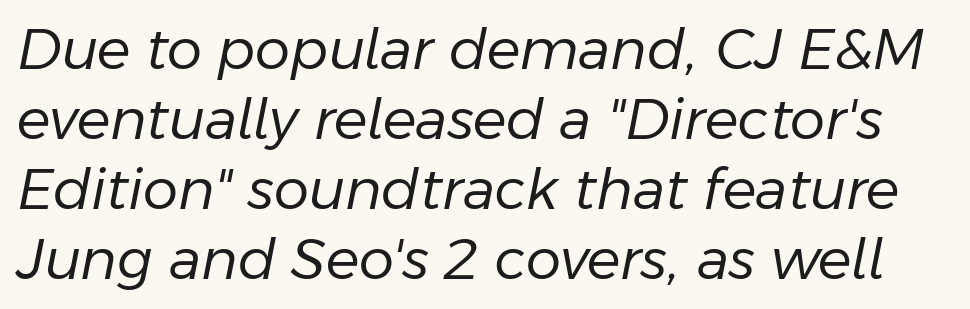
Anything drawn beneath the words? Only blank space. No letter is thick-stroked: the sample isn't bold. Does the leading feel generous? No, just average. Look at the tracking — it's just the regular setting, nothing added. Proportional: the letters do not fall into vertical columns. Quick note: italic.
